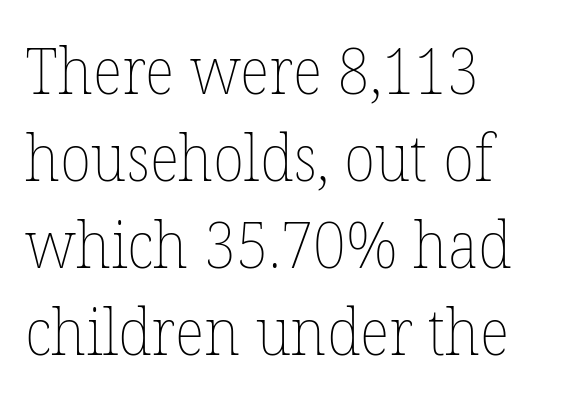
{"italic": "no", "bold": "no", "weight": "thin", "width": "normal", "stroke_contrast": "low", "x_height": "medium", "monospaced": "no", "underline": "no", "align": "left", "line_spacing": "normal", "line_spacing_ratio": 1.36, "letter_spacing": "normal", "letter_spacing_em": 0.0, "glyph_px": 64}
